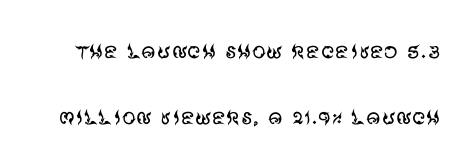
{"serif": "no", "italic": "no", "bold": "no", "weight": "regular", "width": "normal", "stroke_contrast": "medium", "x_height": "large", "monospaced": "no", "underline": "no", "line_spacing": "loose", "line_spacing_ratio": 2.34, "letter_spacing": "normal", "letter_spacing_em": 0.0, "glyph_px": 28}
